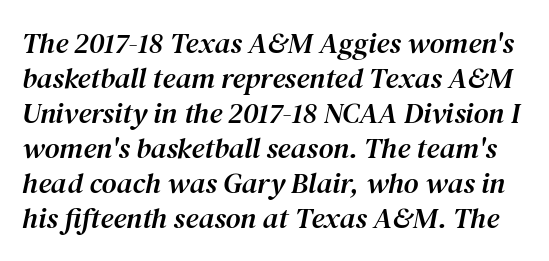
Q: Is the text italic (slanted)? A: Yes, it leans right by about 12 degrees.
Q: Is the typeface a serif or a sans-serif typeface? A: Serif.
Q: Is the text underlined? A: No.
Q: Is the spacing between letters normal or unusually wide? A: Normal.
Q: Width (condensed, normal, or wide)? A: Normal.
Q: Stroke contrast? A: Medium.
Q: x-height? A: Medium.
Q: Monospaced? A: No.
